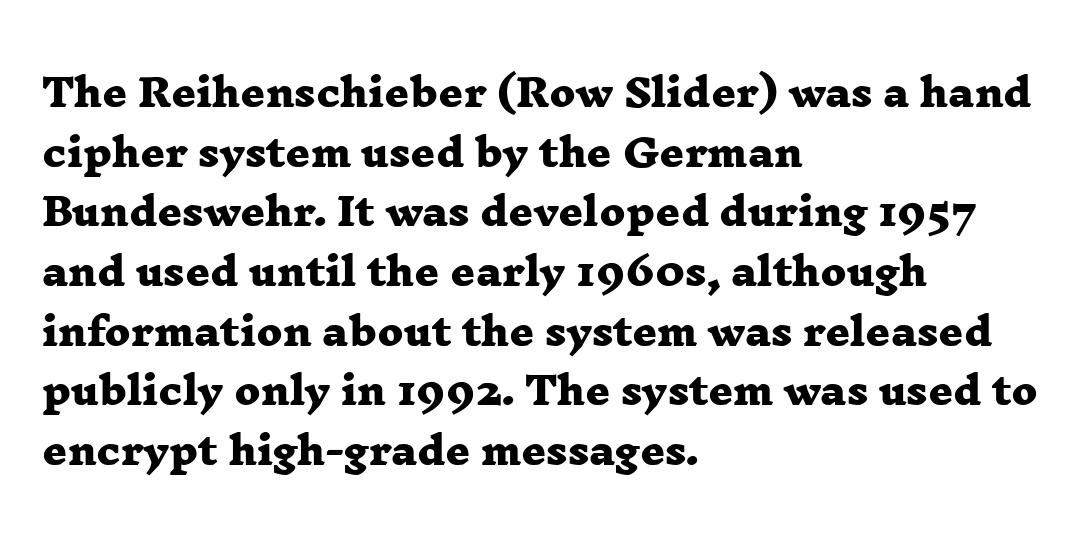
Q: Is the text bold? A: Yes.
Q: Is the typeface a serif or a sans-serif typeface? A: Serif.
Q: Is the text underlined? A: No.
Q: How is the paragraph aligned? A: Left-aligned.
Q: Is the spacing between letters normal or unusually wide? A: Normal.
Q: Is the spacing between lines tight, normal or loose? A: Normal.
Q: Width (condensed, normal, or wide)? A: Wide.
Q: Stroke contrast? A: Low.
Q: x-height? A: Medium.
Q: Monospaced? A: No.
